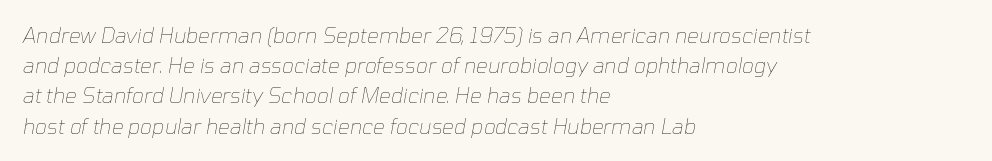
{"italic": "yes", "lean": "right", "slant_degrees": 10, "bold": "no", "underline": "no", "align": "left", "line_spacing": "normal", "line_spacing_ratio": 1.44, "letter_spacing": "normal", "letter_spacing_em": 0.0, "glyph_px": 21}
